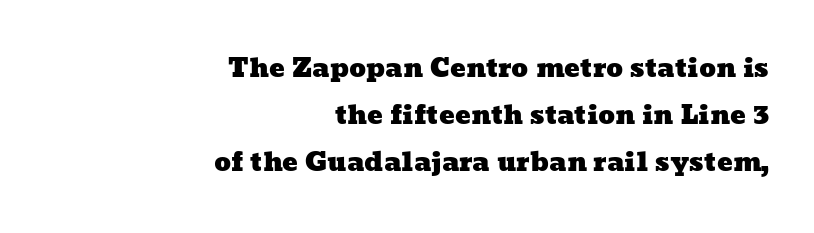
The image shows 26 px text type; set right-aligned, line spacing 1.81x, normal letter spacing, not underlined.
